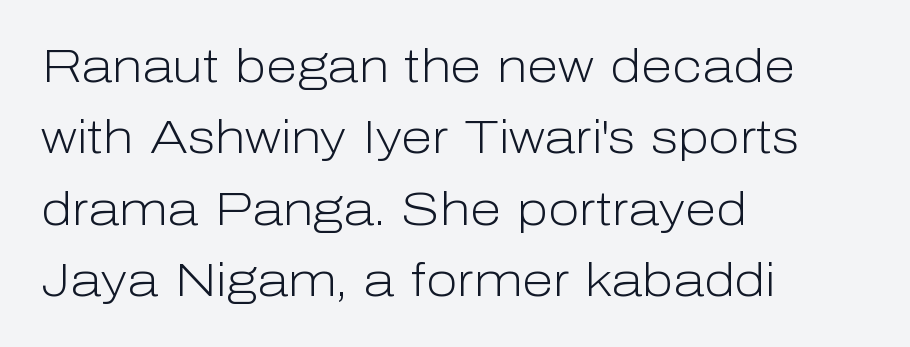
Standard letterfit; no display-style spreading of the glyphs. A classic flush-left, rag-right setting is used for this passage. A quiet, ordinary-to-light weight characterises the typeface. If you measured baseline to baseline, you'd find a middling distance. The type family on display is of the sans-serif kind. Italic? Not at all — the glyphs are vertical.
